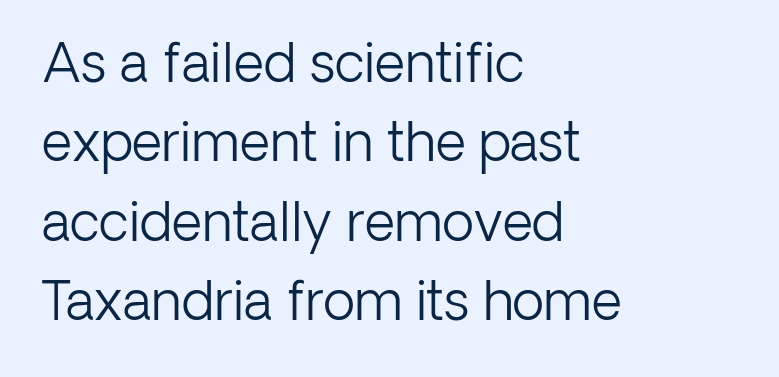
The image shows 53 px light sans-serif type, upright; set left-aligned, normal line spacing (1.5x), normal letter spacing, not underlined; low stroke contrast and a medium x-height.
